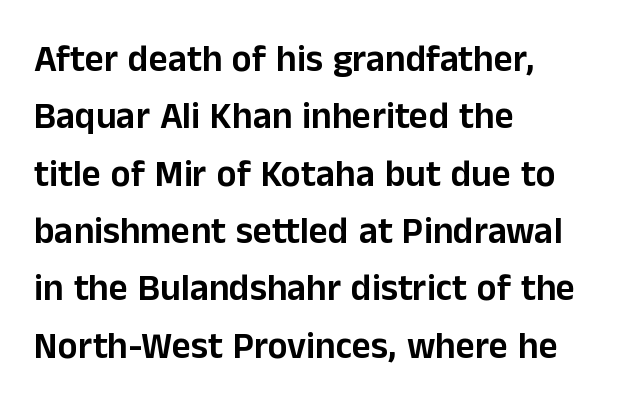
The image shows 37 px sans-serif type, upright; set left-aligned, normal line spacing (1.55x), normal letter spacing, not underlined; low stroke contrast and a medium x-height.
